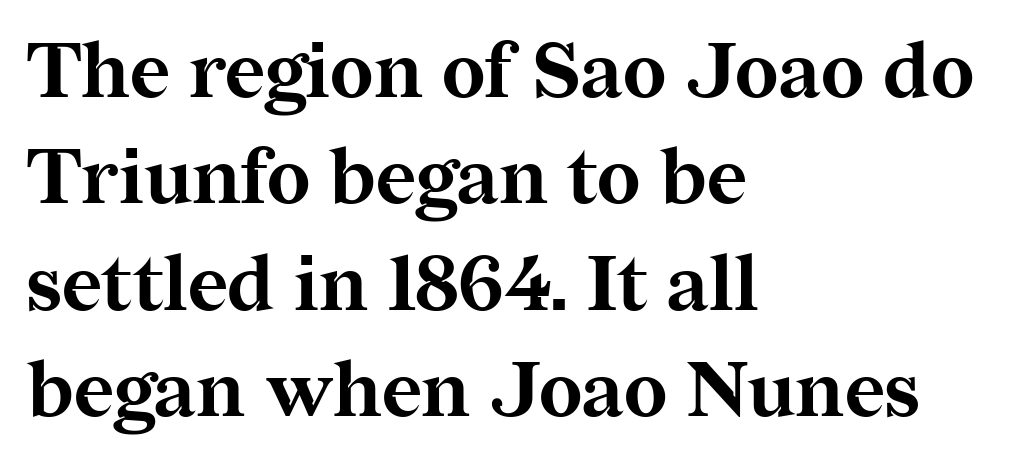
Q: Is the text bold? A: Yes.
Q: Is the text italic (slanted)? A: No, it is upright.
Q: Is the typeface a serif or a sans-serif typeface? A: Serif.
Q: Is the text underlined? A: No.
Q: How is the paragraph aligned? A: Left-aligned.
Q: Is the spacing between letters normal or unusually wide? A: Normal.
Q: Is the spacing between lines tight, normal or loose? A: Normal.
Q: Width (condensed, normal, or wide)? A: Normal.
Q: Stroke contrast? A: Medium.
Q: x-height? A: Medium.
Q: Monospaced? A: No.
